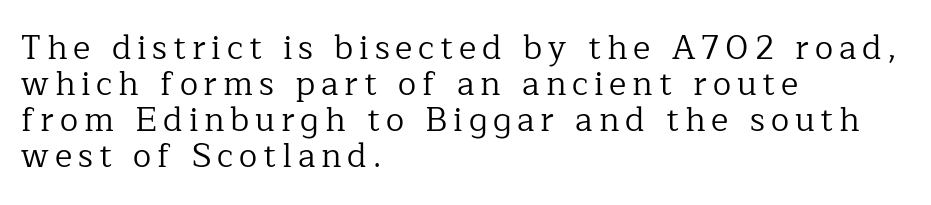
Q: Is the text bold? A: No.
Q: Is the text italic (slanted)? A: No, it is upright.
Q: Is the typeface a serif or a sans-serif typeface? A: Serif.
Q: Is the text underlined? A: No.
Q: How is the paragraph aligned? A: Left-aligned.
Q: Is the spacing between lines tight, normal or loose? A: Tight.
Q: Width (condensed, normal, or wide)? A: Normal.
Q: Stroke contrast? A: Low.
Q: x-height? A: Medium.
Q: Monospaced? A: No.
